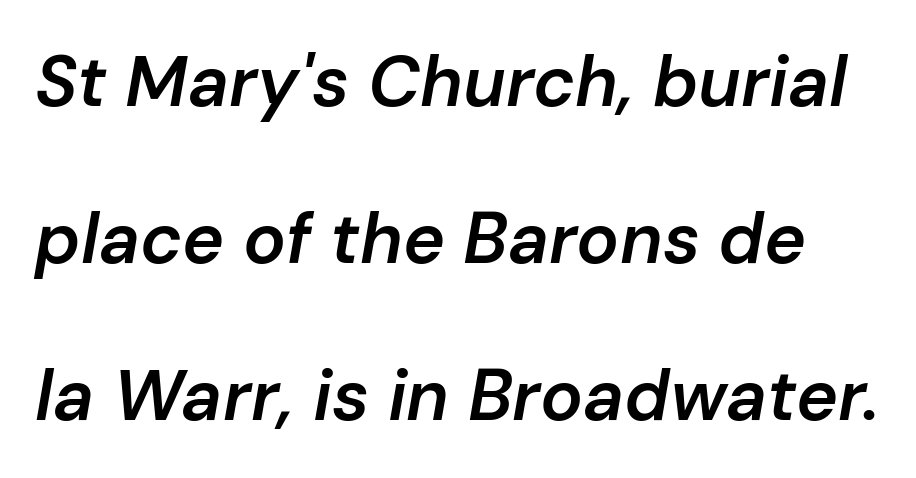
Q: Is the text bold? A: Semi-bold.
Q: Is the text italic (slanted)? A: Yes, it leans right by about 10 degrees.
Q: Is the text underlined? A: No.
Q: Is the spacing between letters normal or unusually wide? A: Normal.
Q: Is the spacing between lines tight, normal or loose? A: Loose.
Q: Width (condensed, normal, or wide)? A: Normal.
Q: Stroke contrast? A: Low.
Q: x-height? A: Medium.
Q: Monospaced? A: No.
